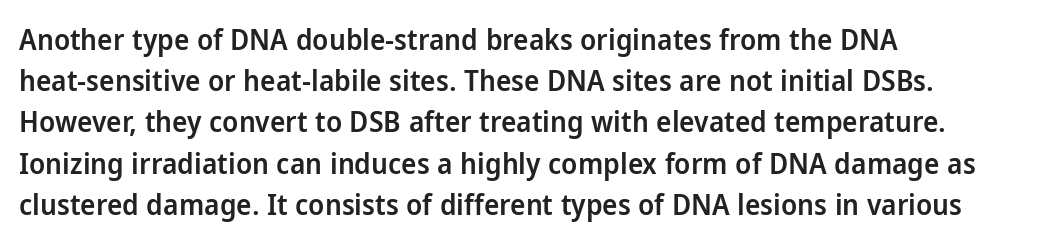
{"serif": "no", "italic": "no", "bold": "semi", "weight": "semibold", "width": "normal", "stroke_contrast": "low", "x_height": "medium", "monospaced": "no", "underline": "no", "align": "left", "line_spacing": "normal", "line_spacing_ratio": 1.42, "letter_spacing": "normal", "letter_spacing_em": 0.0, "glyph_px": 29}
